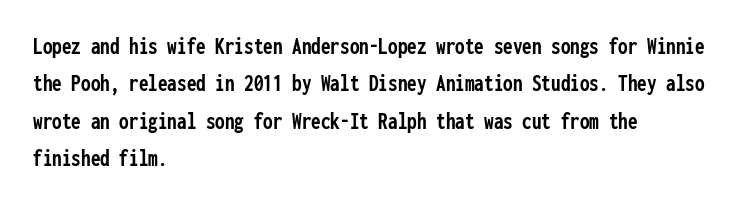
The image shows 24 px bold type, upright; set left-aligned, normal line spacing (1.56x), normal letter spacing, not underlined.
